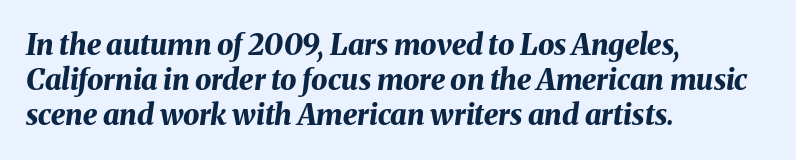
Q: Is the text bold? A: Yes.
Q: Is the text italic (slanted)? A: Yes, it leans right by about 8 degrees.
Q: Is the text underlined? A: No.
Q: How is the paragraph aligned? A: Left-aligned.
Q: Is the spacing between letters normal or unusually wide? A: Normal.
Q: Width (condensed, normal, or wide)? A: Normal.
Q: Stroke contrast? A: Medium.
Q: x-height? A: Medium.
Q: Monospaced? A: No.
